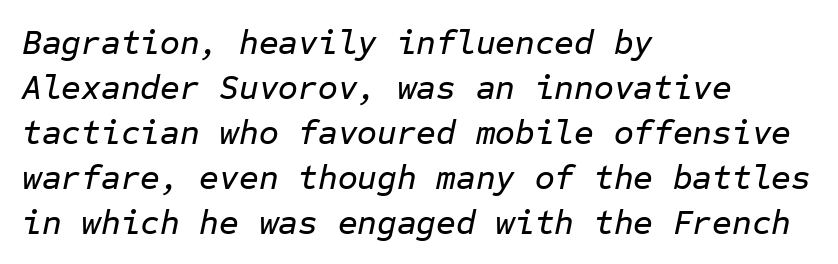
{"italic": "yes", "lean": "right", "slant_degrees": 12, "width": "normal", "stroke_contrast": "low", "x_height": "medium", "monospaced": "yes", "underline": "no", "align": "left", "line_spacing": "normal", "line_spacing_ratio": 1.32, "letter_spacing": "normal", "letter_spacing_em": 0.0, "glyph_px": 34}
